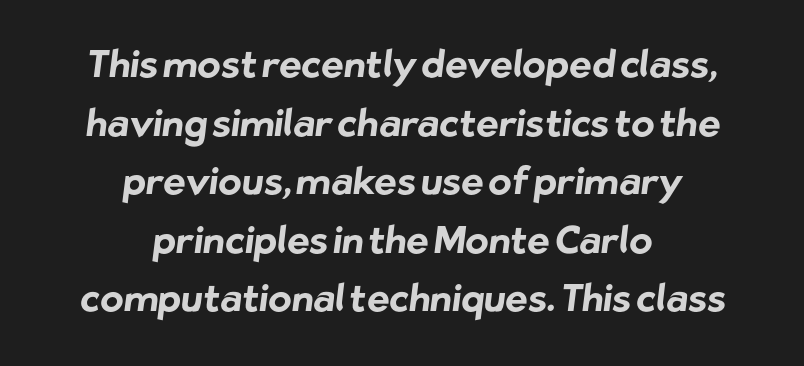
The image shows 38 px bold sans-serif type; set centered, normal line spacing (1.54x), normal letter spacing, not underlined; low stroke contrast and a medium x-height.
